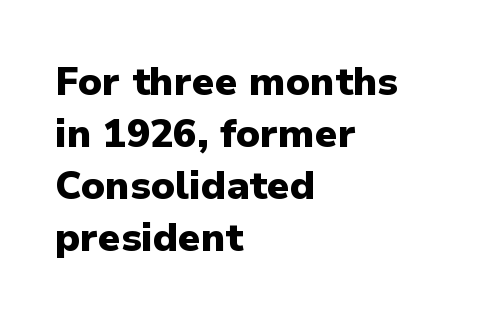
The image shows 39 px heavy sans-serif type, upright; set left-aligned, normal line spacing (1.33x), normal letter spacing, not underlined; low stroke contrast and a medium x-height.
